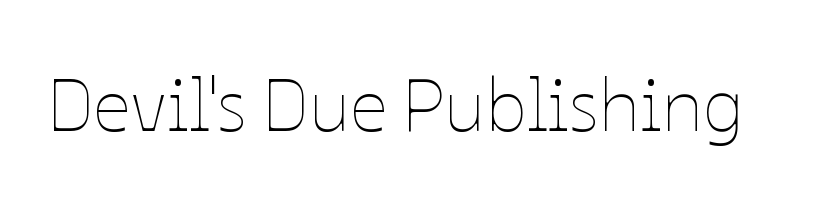
{"italic": "no", "bold": "no", "weight": "thin", "width": "normal", "stroke_contrast": "low", "x_height": "medium", "monospaced": "no", "underline": "no", "letter_spacing": "normal", "letter_spacing_em": 0.0, "glyph_px": 74}
